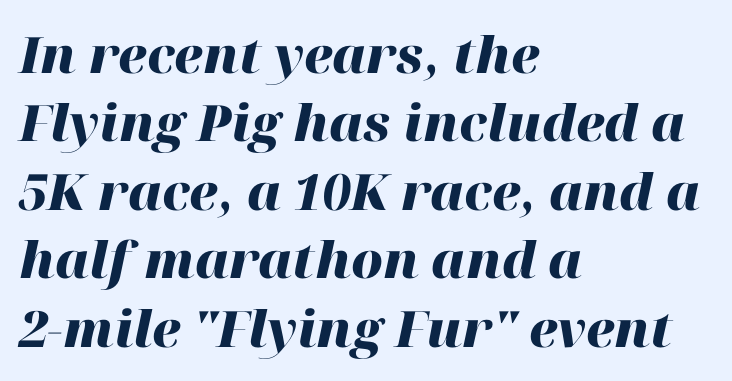
Note the varied advance widths — an 'i' is clearly narrower than an 'm'. Tall strokes in this sample are angled rather than plumb. Chunky letters — that's bold for sure. The zone under the glyphs is completely vacant.
